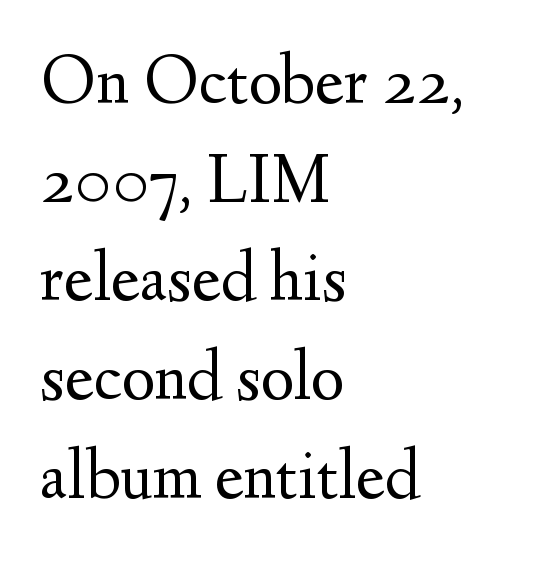
The axis of the letterforms is exactly vertical. The space beneath each line is pristine and unruled. Whoever set this chose a conventional vertical rhythm. The letters advance in unequal steps, a hallmark of proportional type. Typographically, this falls in the serif category. Does the copy run flush right? No — it runs flush left.
